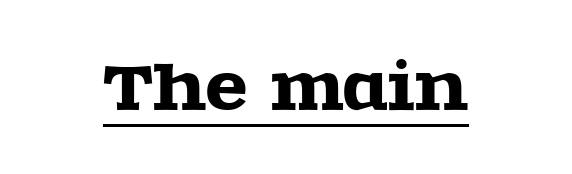
{"serif": "yes", "italic": "no", "width": "wide", "x_height": "large", "monospaced": "no", "underline": "yes", "letter_spacing": "normal", "letter_spacing_em": 0.0, "glyph_px": 61}
